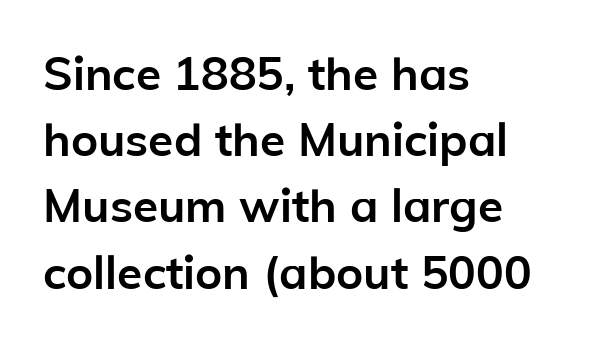
Compared with typical paragraphs, the rows here are spaced about the same. This sample has the flowing, uneven cadence of proportional lettering. Bold? Absolutely — the strokes are thick and heavy. Compared with a centered layout, this one pins lines to the left instead. What stands out about the letter spacing? Nothing — it is the standard amount.
